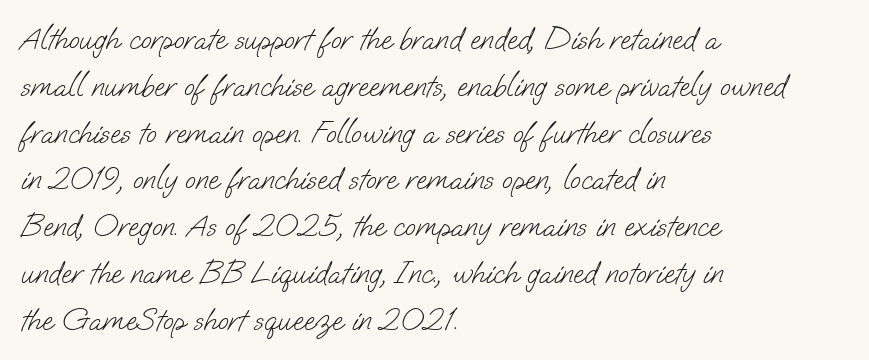
Q: Is the text bold? A: No.
Q: Is the typeface a serif or a sans-serif typeface? A: Sans-serif.
Q: Is the text underlined? A: No.
Q: How is the paragraph aligned? A: Left-aligned.
Q: Is the spacing between letters normal or unusually wide? A: Normal.
Q: Is the spacing between lines tight, normal or loose? A: Normal.
Q: Width (condensed, normal, or wide)? A: Normal.
Q: Stroke contrast? A: Low.
Q: x-height? A: Small.
Q: Monospaced? A: No.
